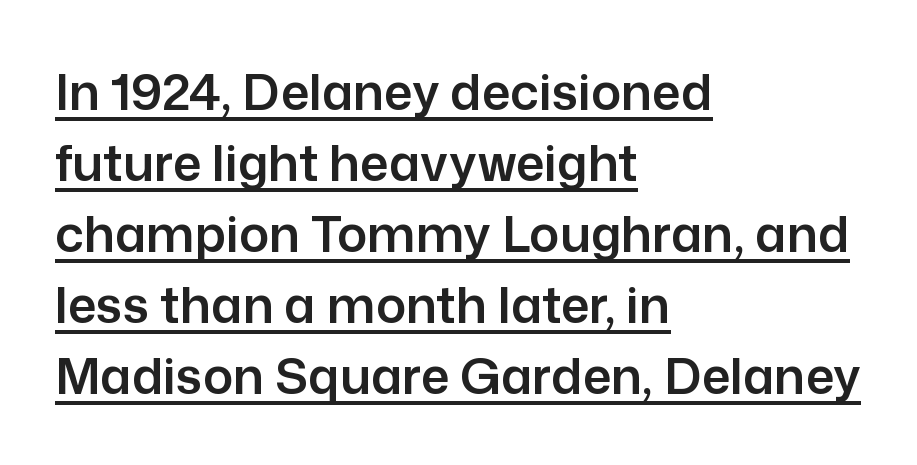
The image shows 50 px sans-serif type, upright; set left-aligned, normal line spacing (1.42x), normal letter spacing, underlined; low stroke contrast and a medium x-height.
